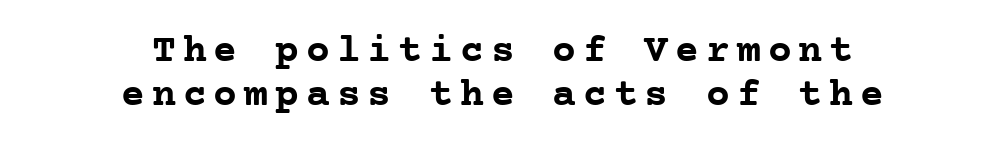
The space beneath each line is pristine and unruled. Caption: bold face, heavy strokes. Note the uniform advance width — an 'i' takes as much space as an 'm'. Every character sits straight up, as roman type does. These lines huddle together more closely than default settings would place them.
